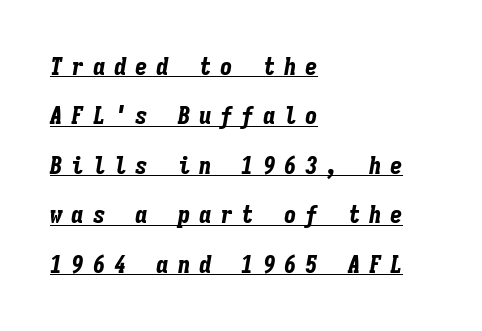
A rule runs beneath these lines of type. Compared with an ordinary text face, these strokes are far heavier — a full bold. Regarding leading, the lines here are spaced well apart. The lines in this sample share a left origin and differ only in where they stop.
